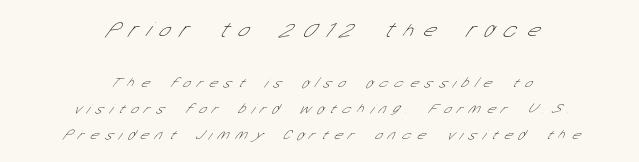
The image shows 21 px text type; set centered, line spacing 1.84x, unusually wide letter spacing (+0.5 em), not underlined; the first (top) block is 1.5x larger.
